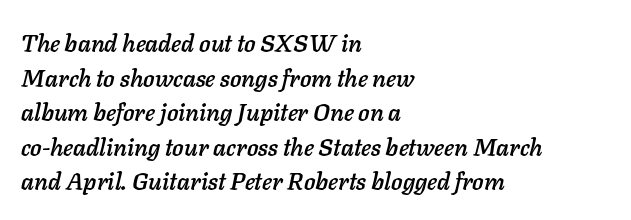
{"italic": "yes", "lean": "right", "slant_degrees": 11, "underline": "no", "align": "left", "line_spacing": "normal", "line_spacing_ratio": 1.44, "letter_spacing": "normal", "letter_spacing_em": 0.0, "glyph_px": 24}
